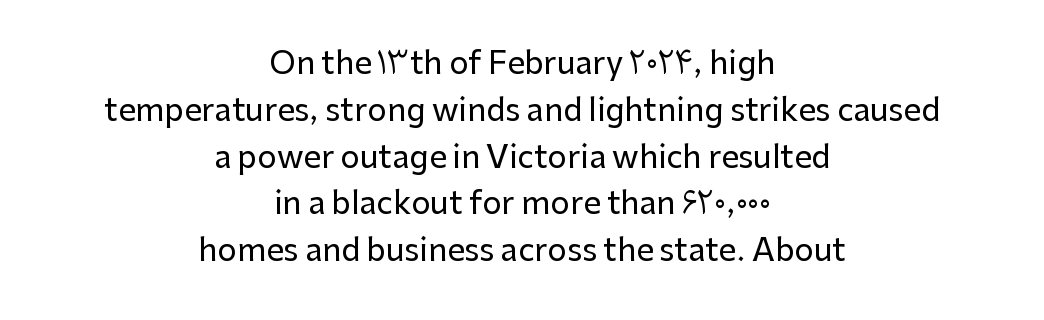
Every stem runs plumb, perpendicular to the baseline. The vertical gap from one line to the next is medium. Font category for this specimen: sans-serif. Plain, unruled lines of type.
